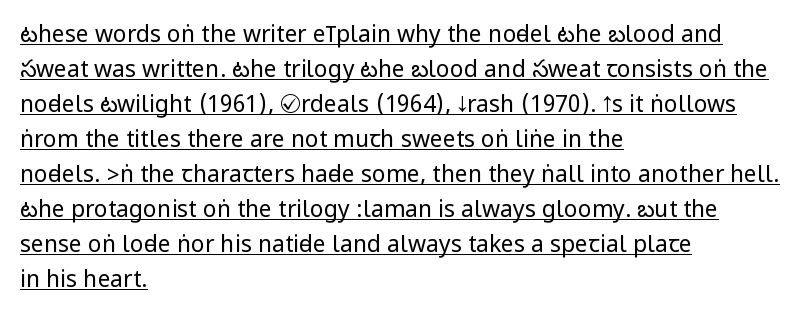
The image shows 23 px text type, upright; set left-aligned, normal line spacing (1.52x), normal letter spacing, underlined.
